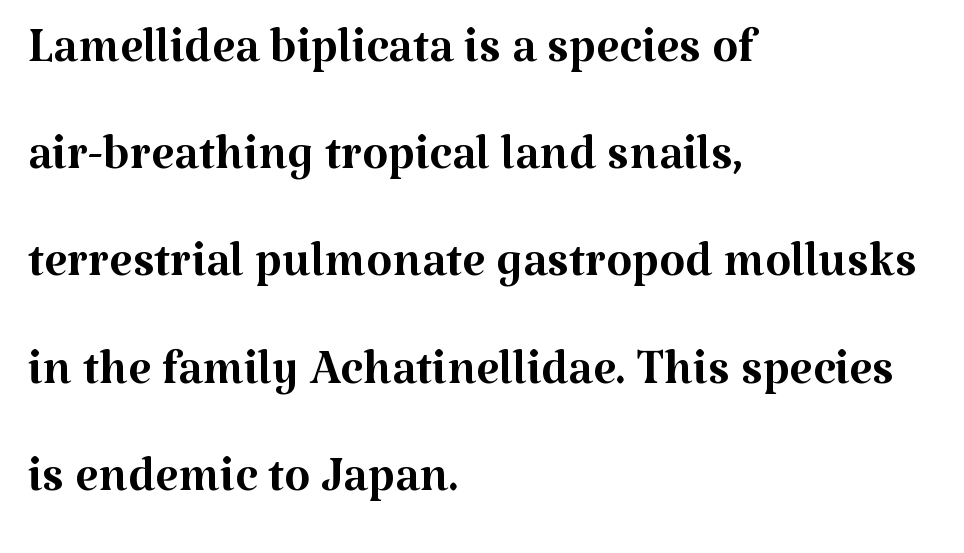
This sample uses an upright cut, with every glyph sitting square on the baseline. Descenders are the only things crossing below the line. This block has exactly the height ordinary leading produces. Think of a printed novel: that variable character pitch is what you see here.
